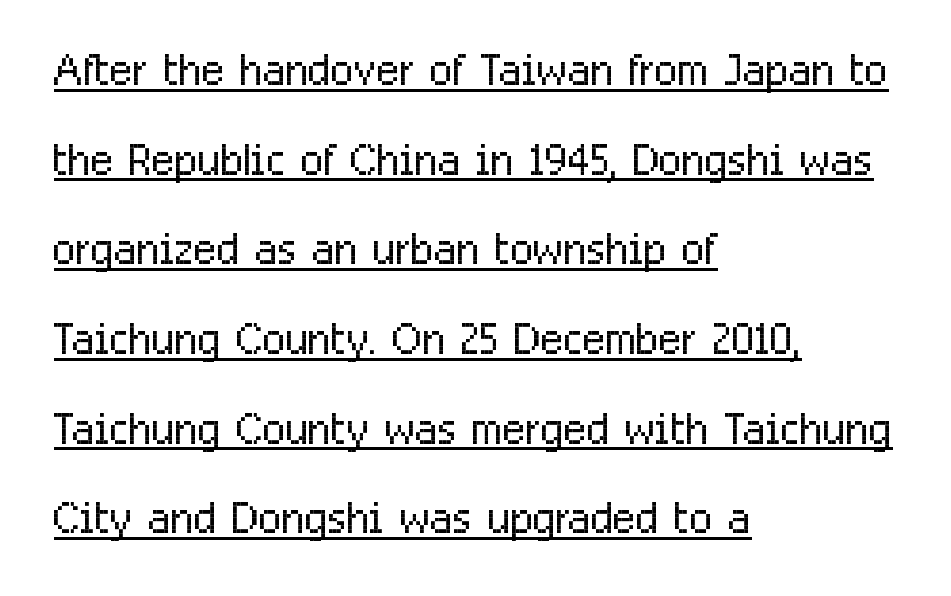
{"serif": "no", "italic": "no", "bold": "no", "weight": "light", "width": "condensed", "stroke_contrast": "low", "x_height": "medium", "monospaced": "no", "underline": "yes", "align": "left", "line_spacing": "normal", "line_spacing_ratio": 1.47, "letter_spacing": "normal", "letter_spacing_em": 0.0, "glyph_px": 61}
